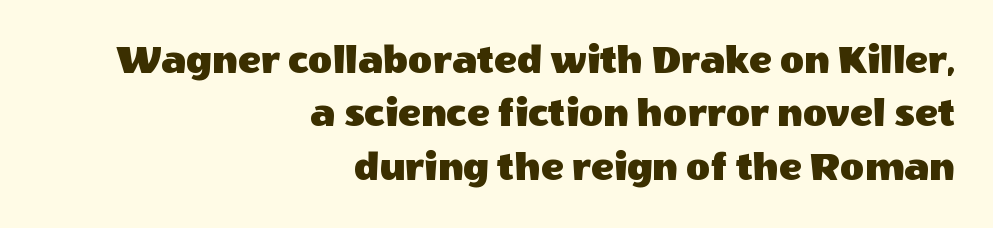
A typesetter would call this leading conventional body-copy spacing. Underline: absent. The rendering keeps characters at their native spacing. These lines are set flush right with a ragged left edge. Letterform terminals end flat and unadorned throughout the passage. Ordinary non-slanted type is in use.
